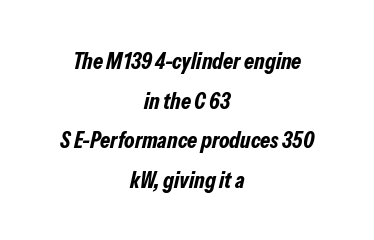
Q: Is the text bold? A: Yes.
Q: Is the text italic (slanted)? A: Yes, it leans right by about 13 degrees.
Q: Is the text underlined? A: No.
Q: How is the paragraph aligned? A: Centered.
Q: Is the spacing between letters normal or unusually wide? A: Normal.
